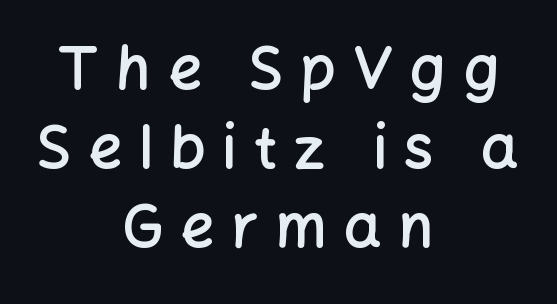
Glyph-to-glyph distance is far greater than everyday printed text. These lines were composed using upright roman letters. These words are printed semibold, heavier than regular yet not bold. Has an underline been added? It has not. Where is the straight margin? There isn't one; the lines are centered. Grotesque or geometric, the face here clearly has no serifs.
